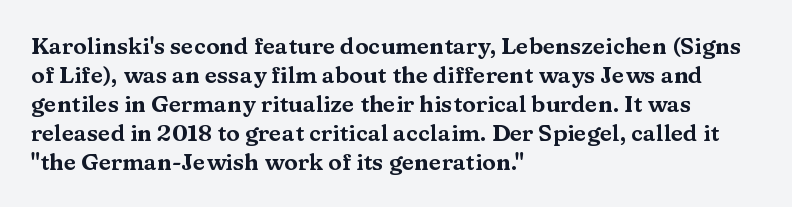
Posture: straight, roman, zero tilt. The passage shown is not underscored anywhere. The rendering anchors every line to the left-hand side. The gaps between neighbouring characters are ordinary and unremarkable.
